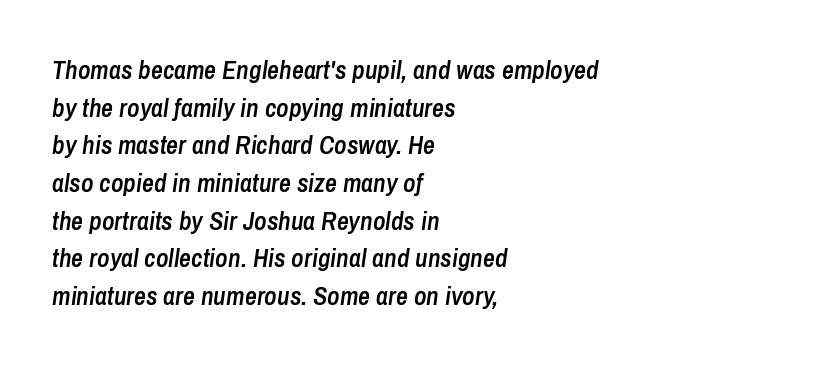
{"italic": "yes", "lean": "right", "slant_degrees": 8, "bold": "semi", "underline": "no", "align": "left", "line_spacing": "normal", "line_spacing_ratio": 1.45, "letter_spacing": "normal", "letter_spacing_em": 0.0, "glyph_px": 26}
